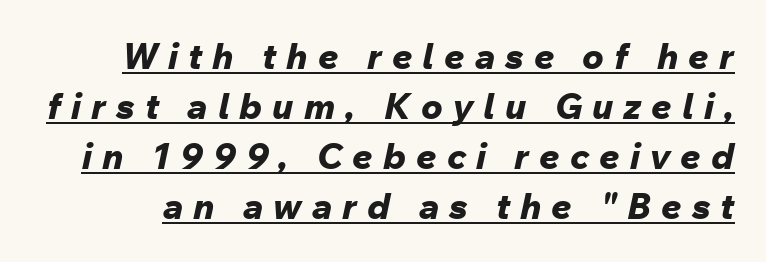
The font is running at its bold setting. How would I describe the line gaps? Plain and ordinary. This sample uses an oblique cut, with every glyph tilted off the vertical. Underline: present. Tracking value appears strongly positive — letters spread wide.
